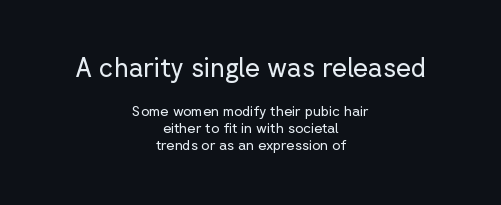
The image shows 26 px text type, upright; set centered, line spacing 1.18x, normal letter spacing, not underlined; the first (top) block is 1.86x larger.
